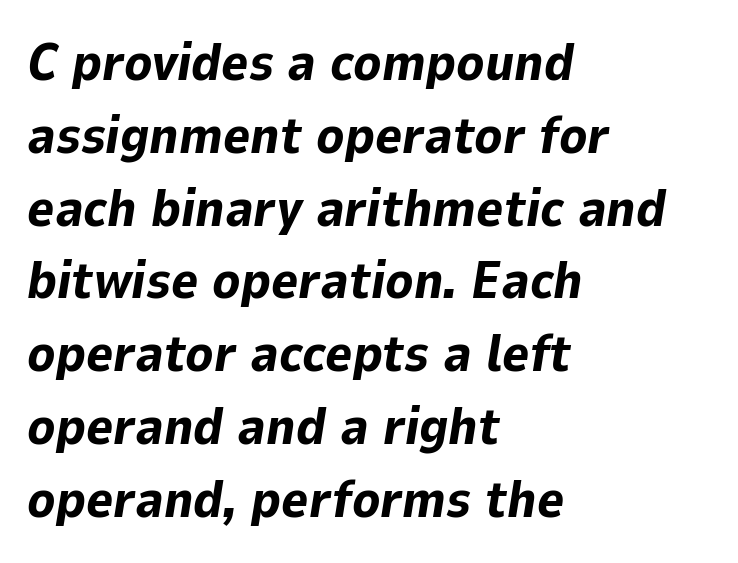
The image shows 52 px bold type, italic (leaning right); set left-aligned, normal line spacing (1.4x), normal letter spacing, not underlined; low stroke contrast and a medium x-height.
